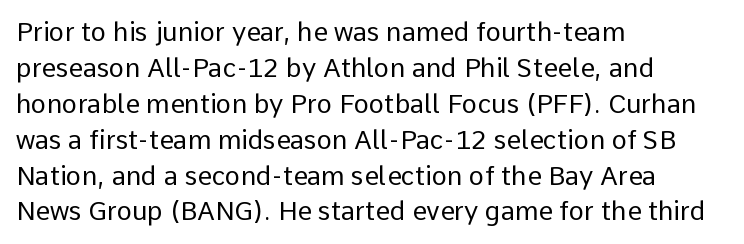
The characters are drawn with everyday or finer stroke widths. Line beginnings align vertically; line endings do not. Rule under the text: the space is simply empty. Words appear dense and cohesive because spacing is normal. Whoever set this chose a conventional vertical rhythm. Rendered with straight, roman letterforms.
